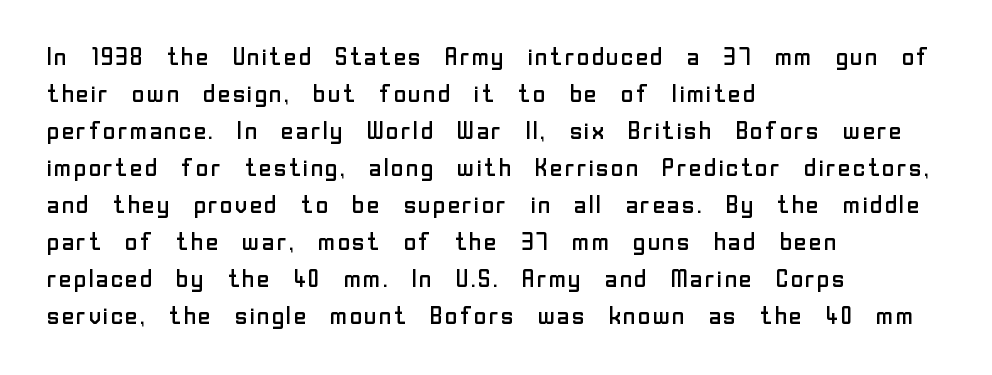
The image shows 25 px text type, upright; set left-aligned, normal line spacing (1.48x), normal letter spacing, not underlined.
